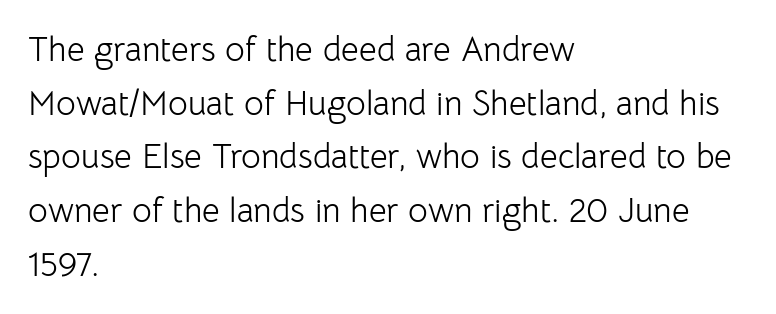
{"serif": "no", "italic": "no", "bold": "no", "weight": "light", "width": "normal", "stroke_contrast": "low", "x_height": "medium", "monospaced": "no", "underline": "no", "align": "left", "line_spacing": "normal", "line_spacing_ratio": 1.58, "letter_spacing": "normal", "letter_spacing_em": 0.0, "glyph_px": 34}
